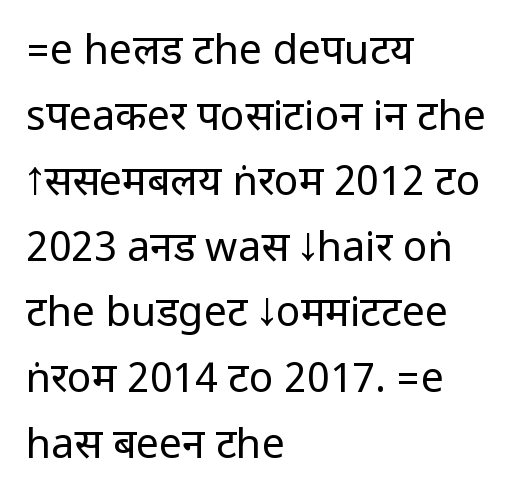
A clean baseline with only descenders dipping below it. Nothing heavy about these letters — not bold at all. Ascenders rise straight up at ninety degrees. Regarding serifs, this sample does without them.
